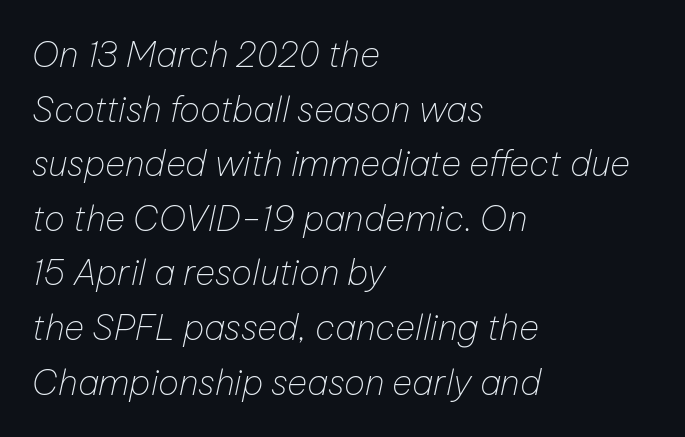
The image shows 35 px thin type, italic (leaning right); set left-aligned, normal line spacing (1.56x), normal letter spacing, not underlined; low stroke contrast and a medium x-height.
